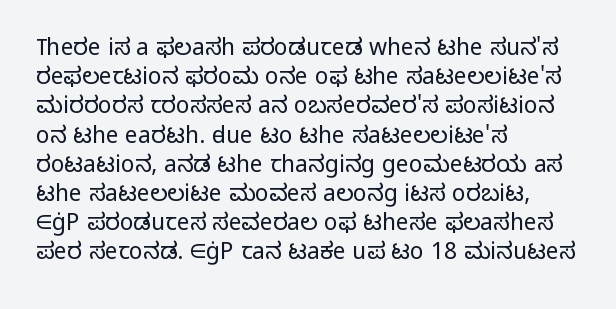
{"italic": "no", "bold": "no", "underline": "no", "align": "left", "line_spacing": "normal", "line_spacing_ratio": 1.27, "letter_spacing": "normal", "letter_spacing_em": 0.0, "glyph_px": 23}
